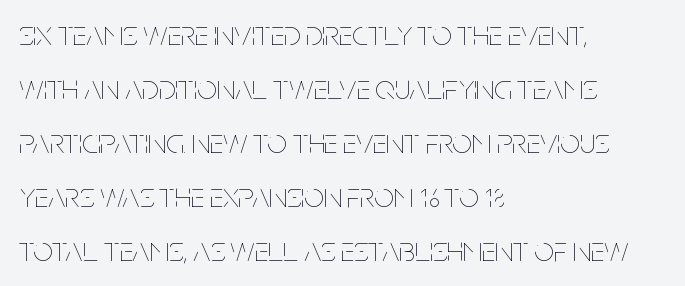
The image shows 35 px thin, condensed type, upright; set left-aligned, normal line spacing (1.54x), normal letter spacing, not underlined; low stroke contrast and a large x-height.
